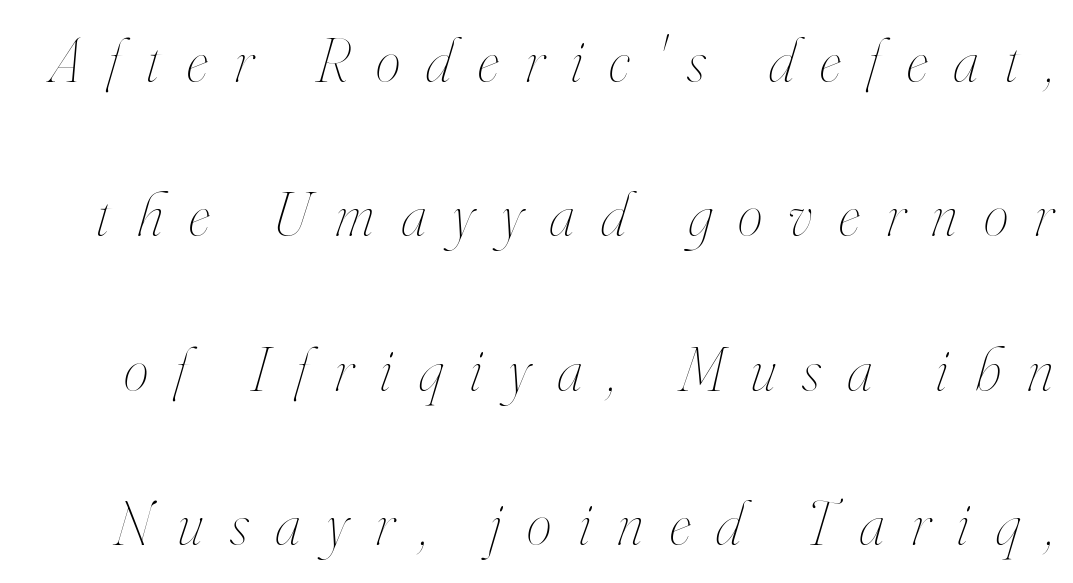
Notice the wide empty band between every row — that's loose leading. Proportional: the letters do not fall into vertical columns. Stems and bowls with no extra thickness — not bold. No word sits above an underline. The face used here has a pronounced slope to its letters. The gaps between neighbouring characters are conspicuously large.
